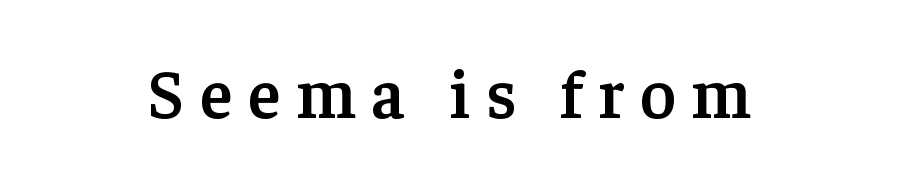
{"serif": "yes", "italic": "no", "bold": "semi", "weight": "semibold", "width": "normal", "stroke_contrast": "low", "x_height": "medium", "monospaced": "no", "underline": "no", "align": "center", "letter_spacing": "wide", "letter_spacing_em": 0.23, "glyph_px": 68}
